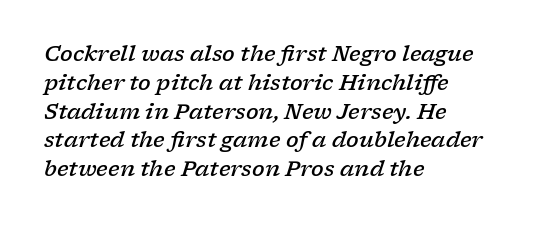
{"italic": "yes", "lean": "right", "slant_degrees": 17, "bold": "semi", "underline": "no", "align": "left", "line_spacing": "normal", "line_spacing_ratio": 1.37, "letter_spacing": "normal", "letter_spacing_em": 0.0, "glyph_px": 21}
